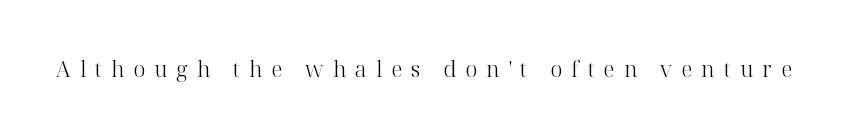
{"italic": "no", "bold": "no", "underline": "no", "letter_spacing": "wide", "letter_spacing_em": 0.4, "glyph_px": 22}
